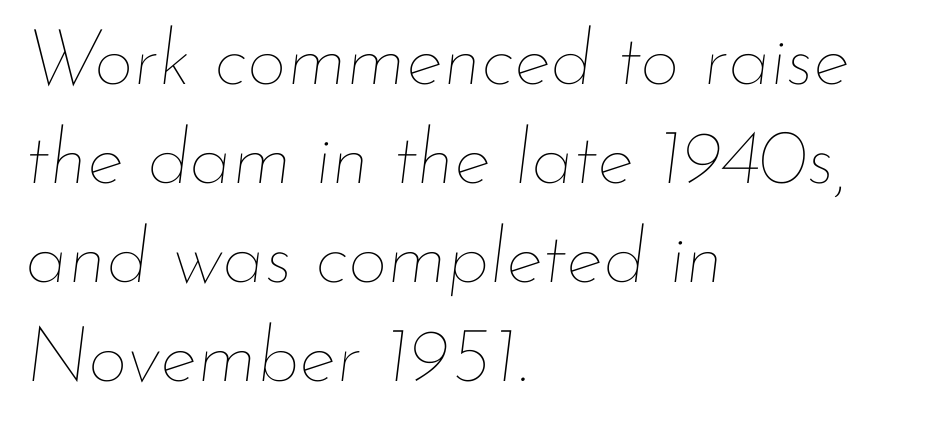
{"italic": "yes", "lean": "right", "slant_degrees": 7, "bold": "no", "weight": "thin", "width": "normal", "stroke_contrast": "low", "x_height": "small", "monospaced": "no", "underline": "no", "align": "left", "line_spacing": "normal", "line_spacing_ratio": 1.27, "letter_spacing": "normal", "letter_spacing_em": 0.0, "glyph_px": 78}
